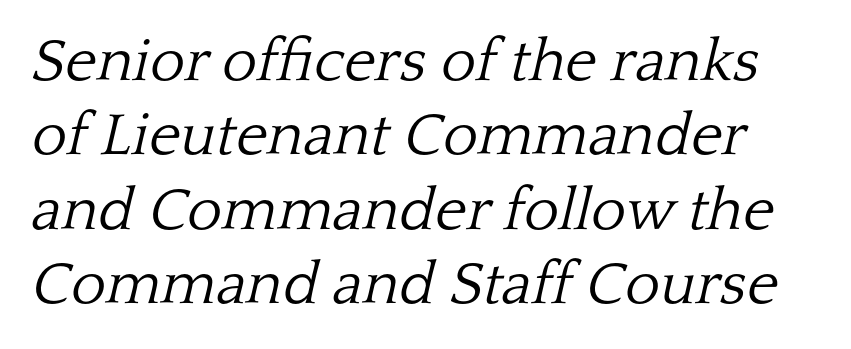
{"serif": "yes", "italic": "yes", "lean": "right", "slant_degrees": 13, "bold": "no", "weight": "light", "width": "normal", "stroke_contrast": "low", "x_height": "medium", "monospaced": "no", "underline": "no", "line_spacing_ratio": 1.24, "letter_spacing": "normal", "letter_spacing_em": 0.0, "glyph_px": 60}
